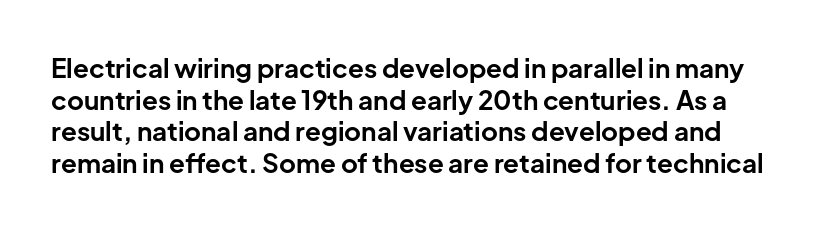
A typesetter would call this zero additional tracking. Students, this is bold: see how much ink each stroke carries. The strip under each line holds only bare page. Rendered with straight, roman letterforms.
